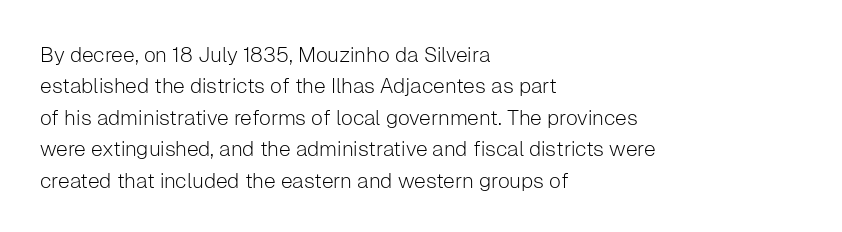
Each row of text sits above clean, open space. Italic? Not at all — the glyphs are vertical. Typeset ragged right — the left edge is the straight one. Each word holds together tightly as a unit, with standard inter-letter gaps. Interline gaps are of average width in this sample.
